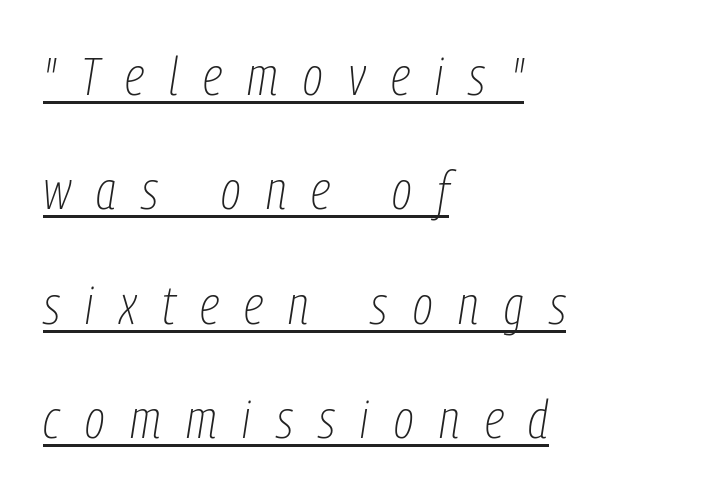
{"italic": "yes", "lean": "right", "slant_degrees": 9, "bold": "no", "weight": "thin", "width": "condensed", "stroke_contrast": "low", "x_height": "medium", "monospaced": "no", "underline": "yes", "align": "left", "line_spacing": "loose", "line_spacing_ratio": 2.16, "letter_spacing": "wide", "letter_spacing_em": 0.48, "glyph_px": 53}
